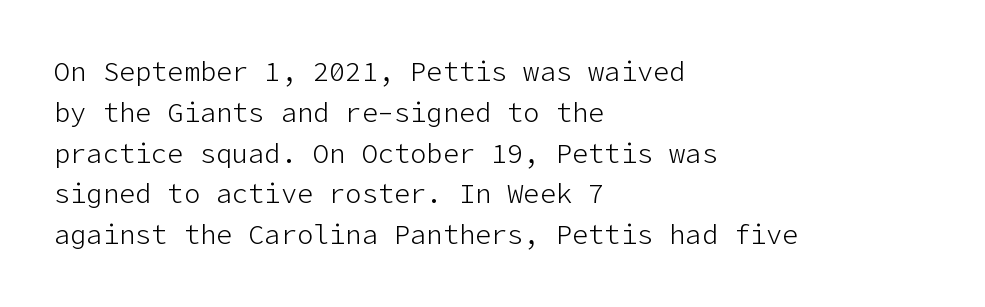
The image shows 27 px text type, upright; set left-aligned, normal line spacing (1.51x), normal letter spacing, not underlined.
